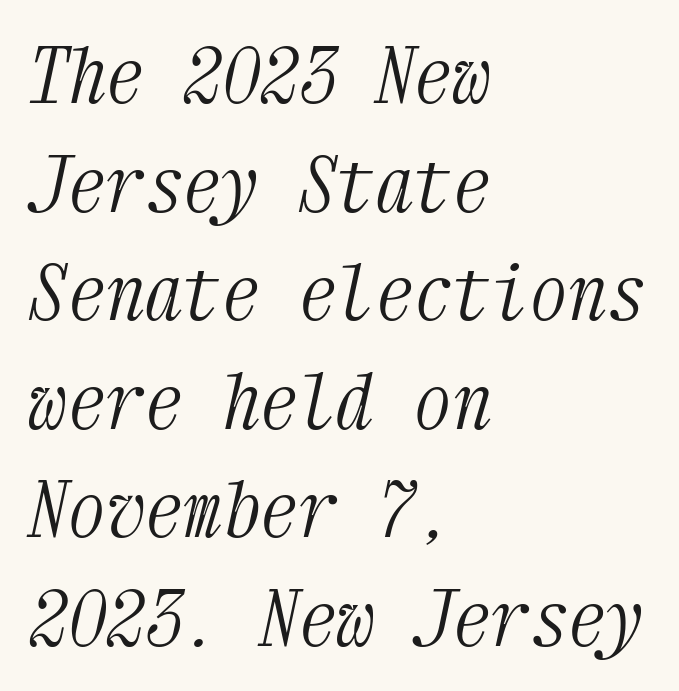
Q: Is the text bold? A: No.
Q: Is the text italic (slanted)? A: Yes, it leans right by about 12 degrees.
Q: Is the typeface a serif or a sans-serif typeface? A: Serif.
Q: Is the text underlined? A: No.
Q: How is the paragraph aligned? A: Left-aligned.
Q: Is the spacing between letters normal or unusually wide? A: Normal.
Q: Is the spacing between lines tight, normal or loose? A: Normal.
Q: Width (condensed, normal, or wide)? A: Condensed.
Q: Stroke contrast? A: Medium.
Q: x-height? A: Medium.
Q: Monospaced? A: Yes.
